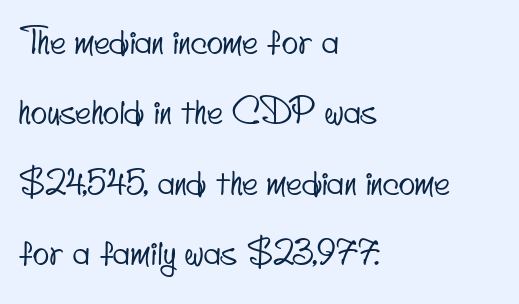
Q: Is the typeface a serif or a sans-serif typeface? A: Sans-serif.
Q: Is the text underlined? A: No.
Q: How is the paragraph aligned? A: Left-aligned.
Q: Is the spacing between letters normal or unusually wide? A: Normal.
Q: Is the spacing between lines tight, normal or loose? A: Loose.
Q: Width (condensed, normal, or wide)? A: Condensed.
Q: Stroke contrast? A: Low.
Q: x-height? A: Small.
Q: Monospaced? A: No.
